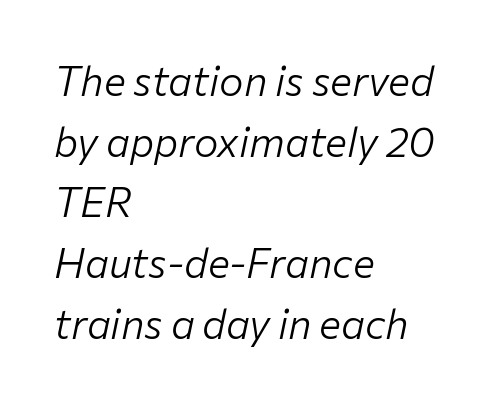
The image shows 41 px light type, italic (leaning right); set left-aligned, normal line spacing (1.48x), normal letter spacing, not underlined; low stroke contrast and a medium x-height.
